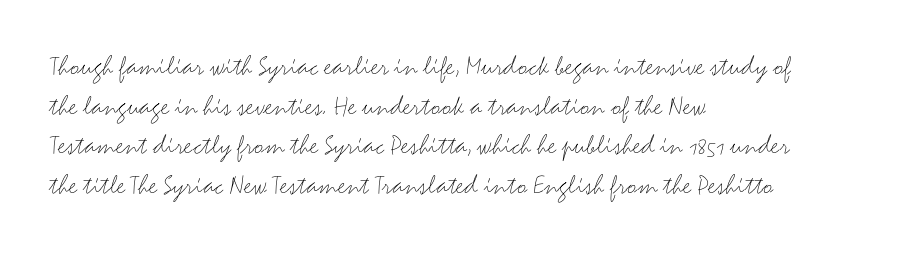
{"serif": "no", "bold": "no", "weight": "light", "width": "wide", "stroke_contrast": "medium", "x_height": "small", "monospaced": "no", "underline": "no", "align": "left", "line_spacing": "normal", "line_spacing_ratio": 1.37, "letter_spacing": "normal", "letter_spacing_em": 0.0, "glyph_px": 29}
